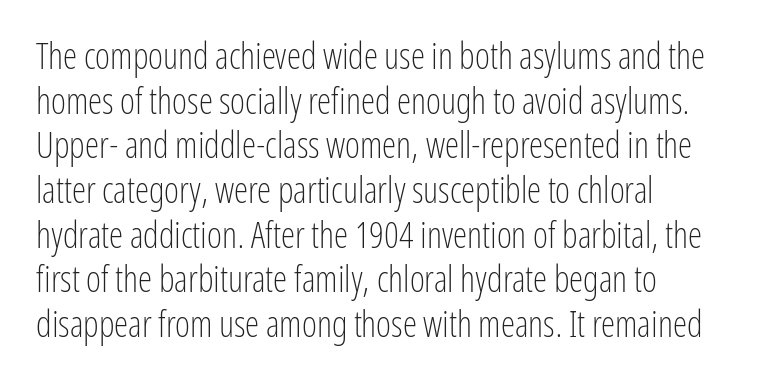
Q: Is the text bold? A: No.
Q: Is the text italic (slanted)? A: No, it is upright.
Q: Is the typeface a serif or a sans-serif typeface? A: Sans-serif.
Q: Is the text underlined? A: No.
Q: How is the paragraph aligned? A: Left-aligned.
Q: Is the spacing between letters normal or unusually wide? A: Normal.
Q: Width (condensed, normal, or wide)? A: Condensed.
Q: Stroke contrast? A: Low.
Q: x-height? A: Medium.
Q: Monospaced? A: No.
